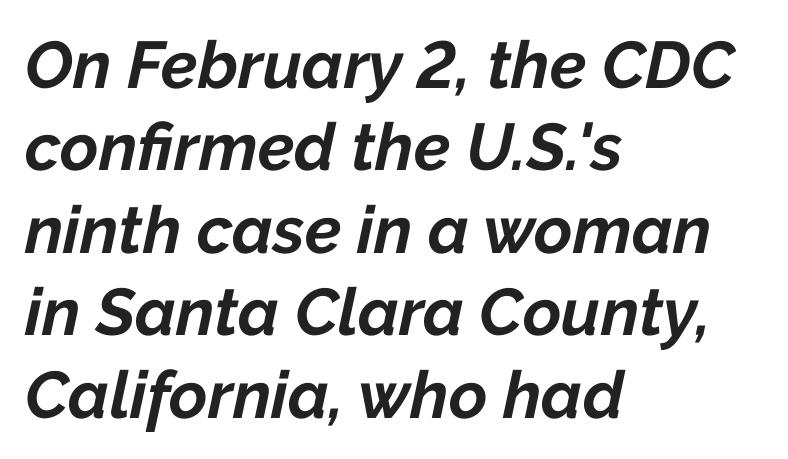
{"italic": "yes", "lean": "right", "slant_degrees": 12, "bold": "yes", "weight": "bold", "width": "normal", "stroke_contrast": "low", "x_height": "medium", "monospaced": "no", "underline": "no", "align": "left", "line_spacing": "normal", "line_spacing_ratio": 1.25, "letter_spacing": "normal", "letter_spacing_em": 0.0, "glyph_px": 66}
